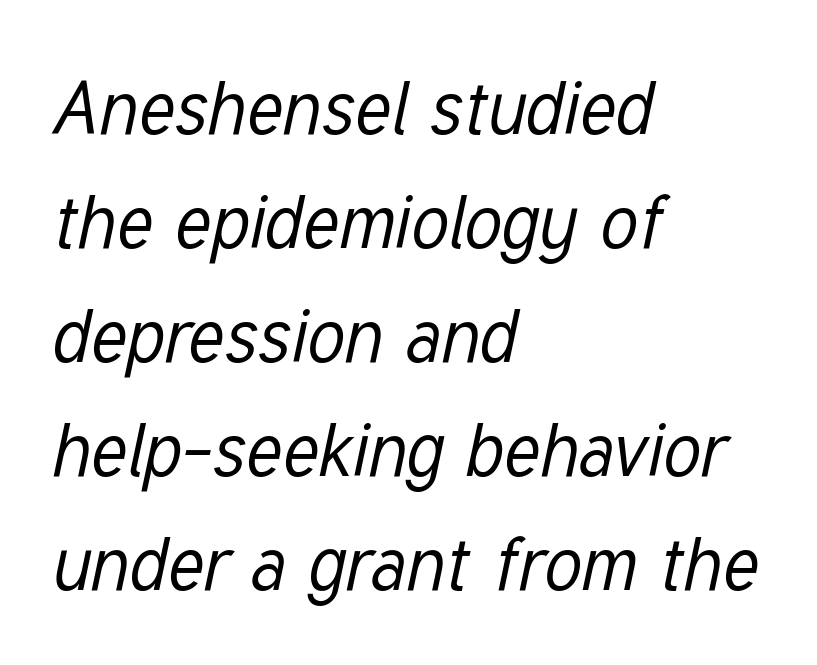
Q: Is the text bold? A: No.
Q: Is the text italic (slanted)? A: Yes, it leans right by about 12 degrees.
Q: Is the text underlined? A: No.
Q: How is the paragraph aligned? A: Left-aligned.
Q: Is the spacing between letters normal or unusually wide? A: Normal.
Q: Is the spacing between lines tight, normal or loose? A: Normal.
Q: Width (condensed, normal, or wide)? A: Condensed.
Q: Stroke contrast? A: Low.
Q: x-height? A: Medium.
Q: Monospaced? A: No.
